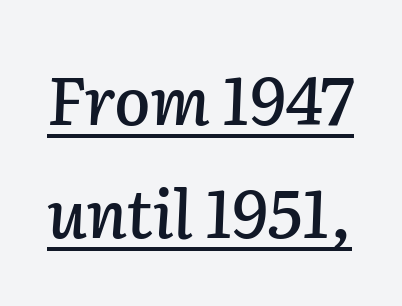
This is underlined copy, the kind a proofreader might mark for attention. You could call the tracking neutral — neither tight nor loose. Looks like regular typesetting: each glyph gets only the width it needs. These lines were composed using italics.
